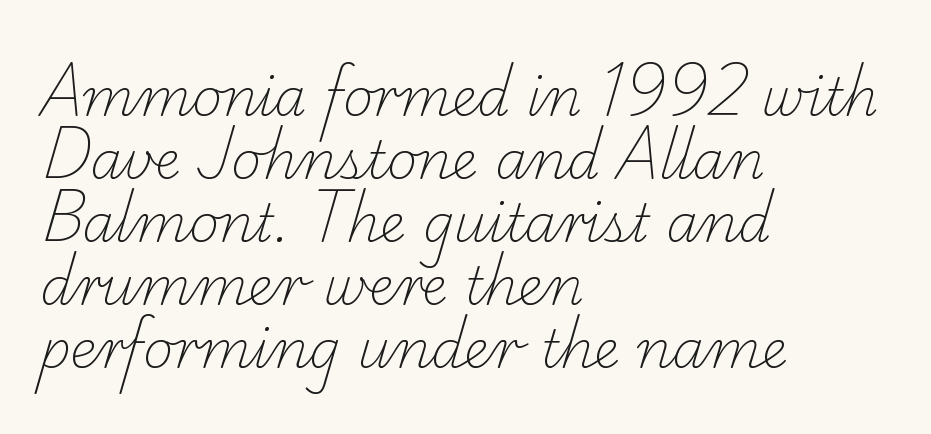
{"serif": "yes", "bold": "no", "weight": "light", "width": "normal", "stroke_contrast": "low", "x_height": "small", "monospaced": "no", "underline": "no", "align": "left", "line_spacing_ratio": 1.21, "letter_spacing": "normal", "letter_spacing_em": 0.0, "glyph_px": 52}
